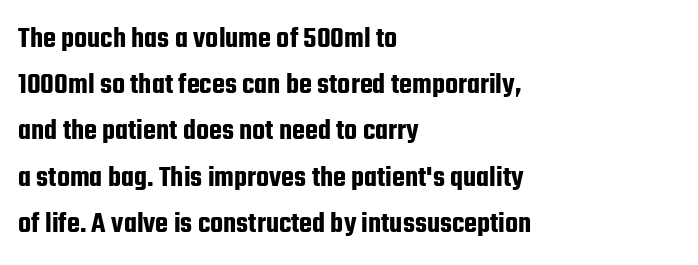
Q: Is the text italic (slanted)? A: No, it is upright.
Q: Is the typeface a serif or a sans-serif typeface? A: Sans-serif.
Q: Is the text underlined? A: No.
Q: How is the paragraph aligned? A: Left-aligned.
Q: Is the spacing between letters normal or unusually wide? A: Normal.
Q: Is the spacing between lines tight, normal or loose? A: Normal.
Q: Width (condensed, normal, or wide)? A: Condensed.
Q: Stroke contrast? A: Low.
Q: x-height? A: Medium.
Q: Monospaced? A: No.
